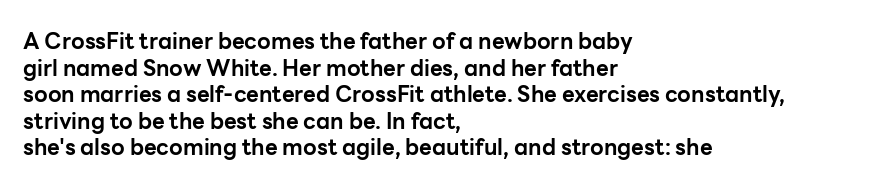
The image shows 22 px bold type, upright; set left-aligned, line spacing 1.21x, normal letter spacing, not underlined.
